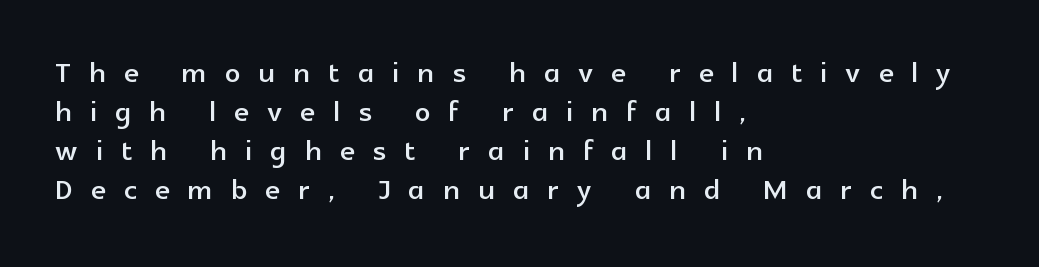
Q: Is the text italic (slanted)? A: No, it is upright.
Q: Is the typeface a serif or a sans-serif typeface? A: Sans-serif.
Q: Is the text underlined? A: No.
Q: How is the paragraph aligned? A: Left-aligned.
Q: Is the spacing between letters normal or unusually wide? A: Unusually wide.
Q: Is the spacing between lines tight, normal or loose? A: Tight.
Q: Width (condensed, normal, or wide)? A: Normal.
Q: x-height? A: Medium.
Q: Monospaced? A: No.
